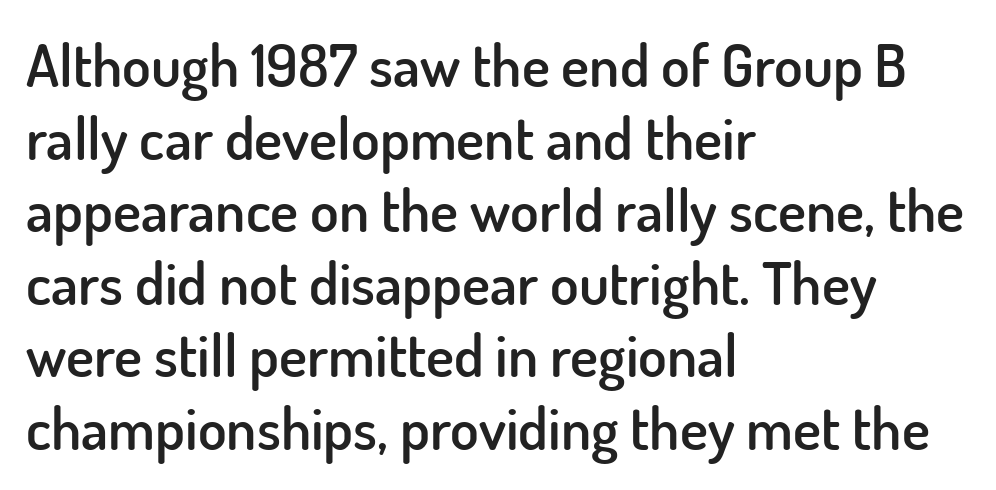
The image shows 59 px semibold sans-serif type, upright; set left-aligned, line spacing 1.23x, normal letter spacing, not underlined; low stroke contrast and a small x-height.
